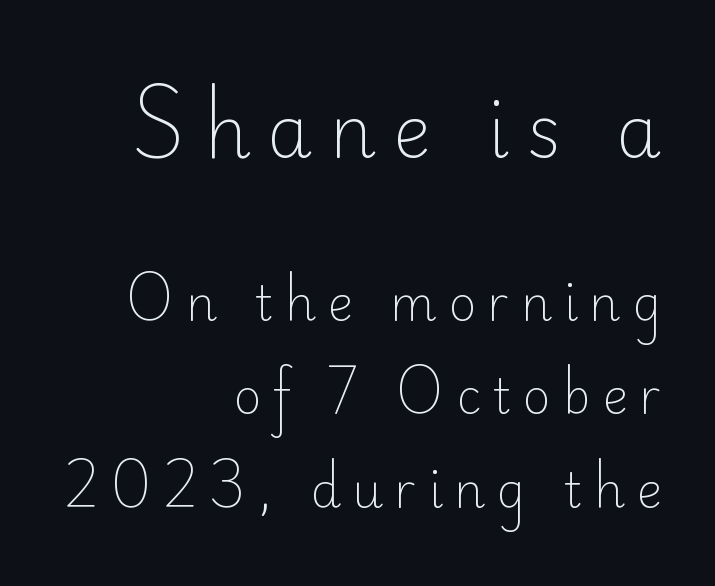
{"serif": "no", "italic": "no", "bold": "no", "weight": "light", "width": "normal", "stroke_contrast": "low", "x_height": "small", "monospaced": "no", "underline": "no", "align": "right", "line_spacing": "loose", "line_spacing_ratio": 1.94, "letter_spacing": "wide", "letter_spacing_em": 0.24, "larger_block": "first", "size_ratio": 1.5, "glyph_px": 72}
